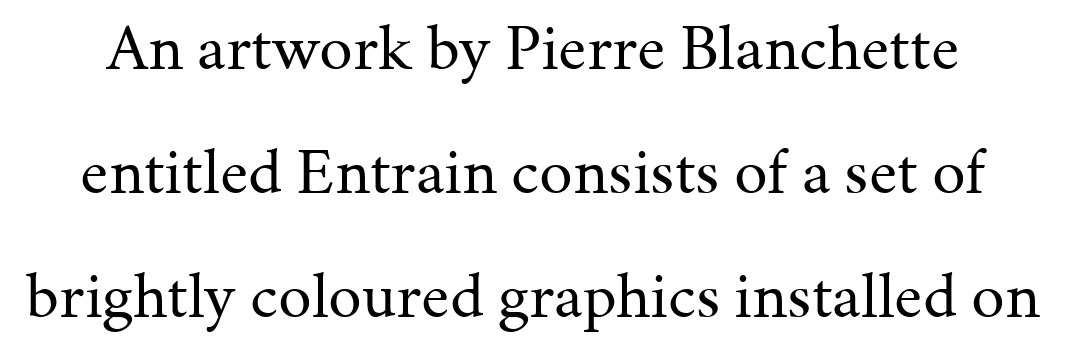
{"serif": "yes", "italic": "no", "bold": "no", "weight": "regular", "width": "normal", "stroke_contrast": "medium", "x_height": "medium", "monospaced": "no", "underline": "no", "line_spacing_ratio": 1.85, "letter_spacing": "normal", "letter_spacing_em": 0.0, "glyph_px": 67}
